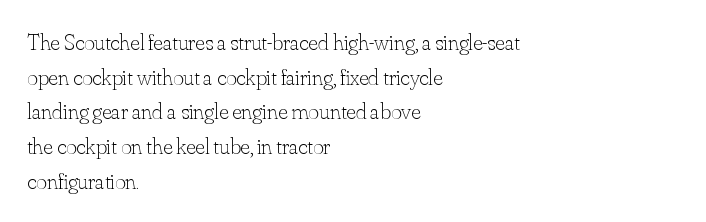
Q: Is the text bold? A: No.
Q: Is the text italic (slanted)? A: No, it is upright.
Q: Is the text underlined? A: No.
Q: How is the paragraph aligned? A: Left-aligned.
Q: Is the spacing between letters normal or unusually wide? A: Normal.
Q: Is the spacing between lines tight, normal or loose? A: Normal.
